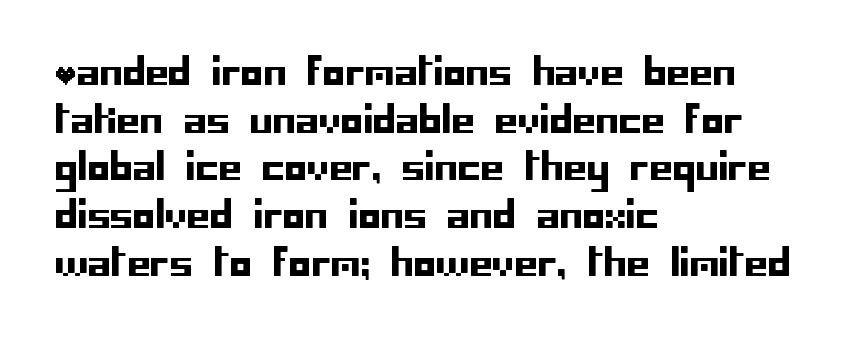
The image shows 37 px sans-serif type, upright; set left-aligned, normal line spacing (1.29x), normal letter spacing, not underlined; low stroke contrast and a large x-height.
